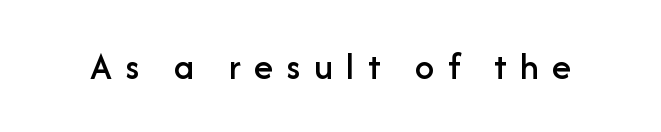
{"serif": "no", "italic": "no", "width": "normal", "stroke_contrast": "low", "x_height": "medium", "monospaced": "no", "underline": "no", "letter_spacing": "wide", "letter_spacing_em": 0.34, "glyph_px": 39}
